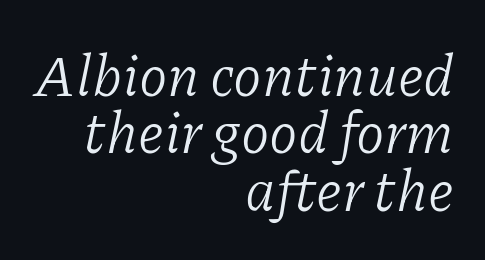
The image shows 58 px light serif type, italic (leaning right); set right-aligned, tight line spacing (0.99x), normal letter spacing, not underlined; low stroke contrast and a medium x-height.
